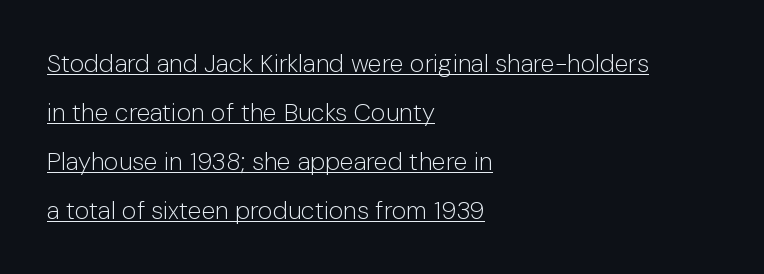
The image shows 25 px text type, upright; set left-aligned, loose line spacing (1.96x), normal letter spacing, underlined.
